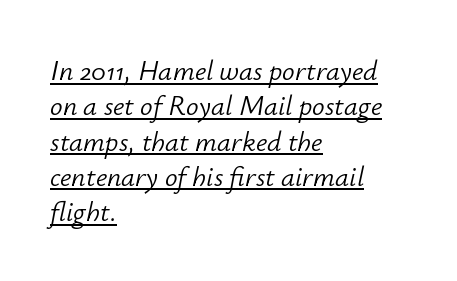
Q: Is the text bold? A: No.
Q: Is the text italic (slanted)? A: Yes, it leans right by about 12 degrees.
Q: Is the text underlined? A: Yes.
Q: How is the paragraph aligned? A: Left-aligned.
Q: Is the spacing between letters normal or unusually wide? A: Normal.
Q: Is the spacing between lines tight, normal or loose? A: Normal.
Q: Width (condensed, normal, or wide)? A: Normal.
Q: Stroke contrast? A: Low.
Q: x-height? A: Small.
Q: Monospaced? A: No.
